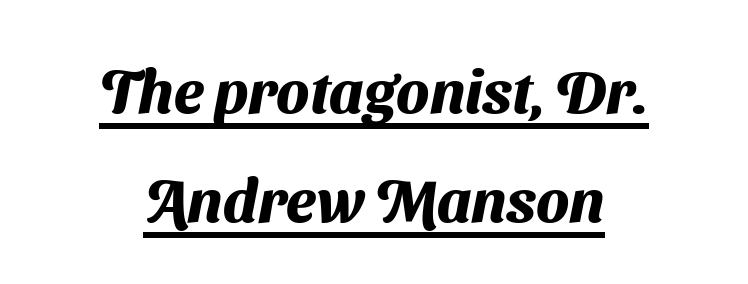
Default kerning and tracking; the words read as compact shapes. Note: no serifs on the glyphs. The sample's only ornament is a line tracing under the words. Character widths vary here, with narrow letters taking less room than wide ones.
